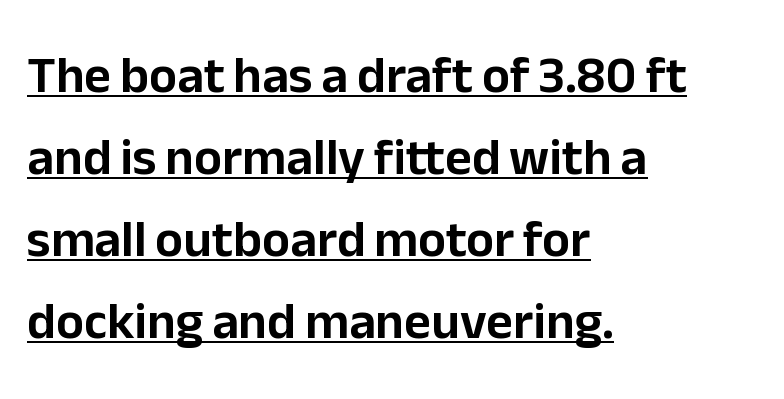
The image shows 52 px sans-serif type, upright; set left-aligned, normal line spacing (1.58x), normal letter spacing, underlined; low stroke contrast and a medium x-height.
